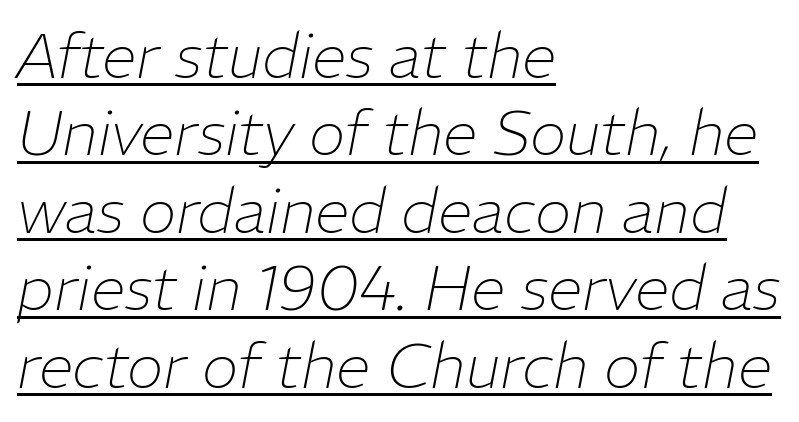
The type is set solid horizontally, with unmodified tracking. The letterforms sit at book weight or below. Line starts are locked; line ends wander. These lines were composed using italics.
